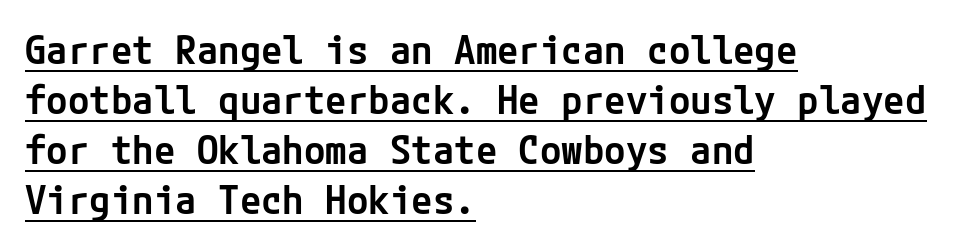
{"serif": "no", "italic": "no", "bold": "semi", "weight": "semibold", "width": "normal", "stroke_contrast": "low", "x_height": "medium", "underline": "yes", "align": "left", "line_spacing": "normal", "line_spacing_ratio": 1.28, "letter_spacing": "normal", "letter_spacing_em": 0.0, "glyph_px": 39}
